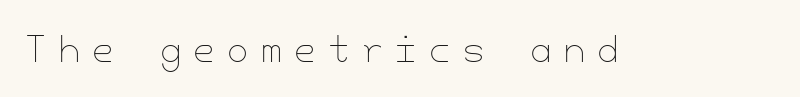
Q: Is the text bold? A: No.
Q: Is the text italic (slanted)? A: No, it is upright.
Q: Is the text underlined? A: No.
Q: Is the spacing between letters normal or unusually wide? A: Unusually wide.
Q: Width (condensed, normal, or wide)? A: Normal.
Q: Stroke contrast? A: Low.
Q: x-height? A: Small.
